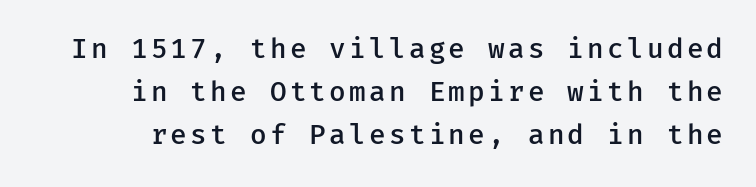
The image shows 27 px text type, upright; set normal line spacing (1.6x), not underlined.
